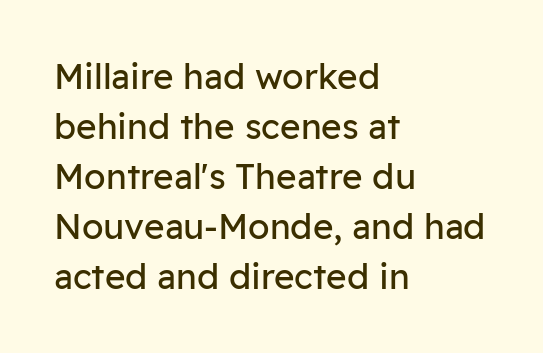
The image shows 35 px regular-weight sans-serif type, upright; set left-aligned, normal line spacing (1.43x), normal letter spacing, not underlined; low stroke contrast and a medium x-height.
